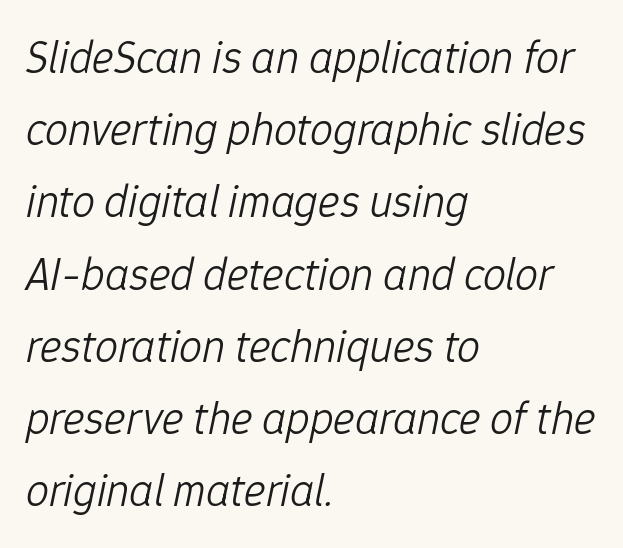
Q: Is the text bold? A: No.
Q: Is the text italic (slanted)? A: Yes, it leans right by about 12 degrees.
Q: Is the text underlined? A: No.
Q: How is the paragraph aligned? A: Left-aligned.
Q: Is the spacing between letters normal or unusually wide? A: Normal.
Q: Is the spacing between lines tight, normal or loose? A: Normal.
Q: Width (condensed, normal, or wide)? A: Normal.
Q: Stroke contrast? A: Low.
Q: x-height? A: Medium.
Q: Monospaced? A: No.
